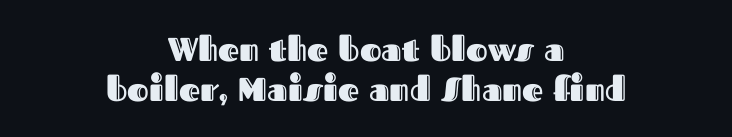
{"italic": "no", "width": "normal", "x_height": "medium", "monospaced": "no", "underline": "no", "align": "center", "line_spacing_ratio": 1.21, "letter_spacing": "normal", "letter_spacing_em": 0.0, "glyph_px": 33}
